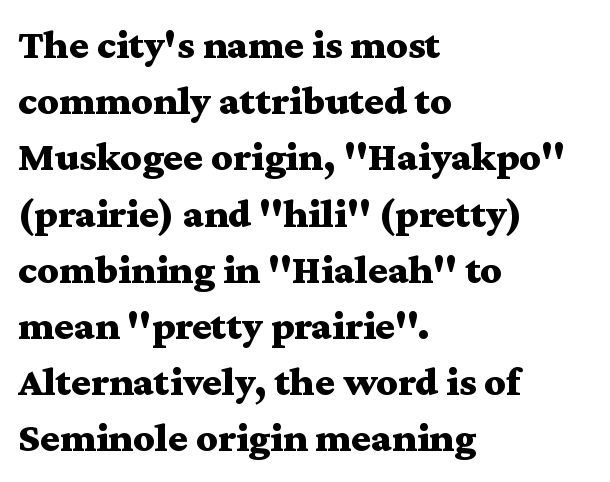
The image shows 41 px bold, wide serif type, upright; set left-aligned, normal line spacing (1.37x), normal letter spacing, not underlined; medium stroke contrast and a medium x-height.
